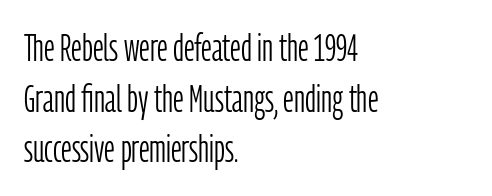
Is the letter spacing exaggerated? No — it looks like the ordinary default. The space directly below the letters is spotless. These lines are composed in type without serifs. The designer left line spacing at the default.
